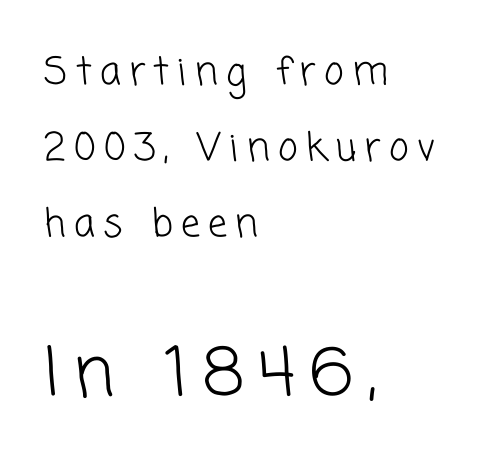
Q: Is the text bold? A: No.
Q: Is the typeface a serif or a sans-serif typeface? A: Sans-serif.
Q: Is the text underlined? A: No.
Q: How is the paragraph aligned? A: Left-aligned.
Q: Is the spacing between letters normal or unusually wide? A: Unusually wide.
Q: Is the spacing between lines tight, normal or loose? A: Loose.
Q: Which block of text is set in a larger size, the first (top) or the second (bottom)? A: The second (bottom) one.
Q: Width (condensed, normal, or wide)? A: Normal.
Q: Stroke contrast? A: Low.
Q: x-height? A: Medium.
Q: Monospaced? A: No.
